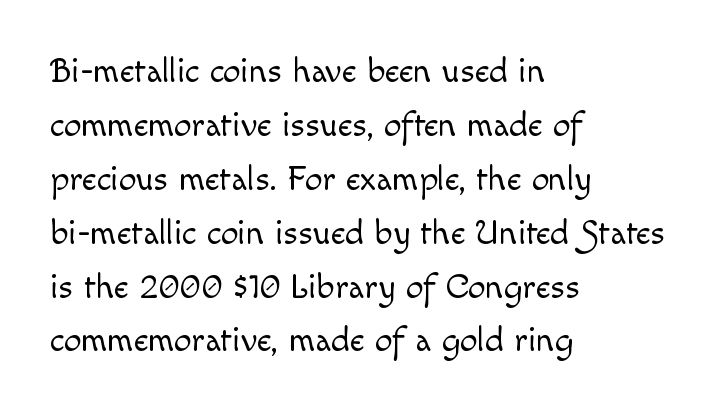
Descenders hang freely into open space. Style check: upright. You could call the tracking neutral — neither tight nor loose. No heavy texture on the line: the type isn't bold. The letters advance in unequal steps, a hallmark of proportional type. One glance says typical: line gaps are just what's usual.
